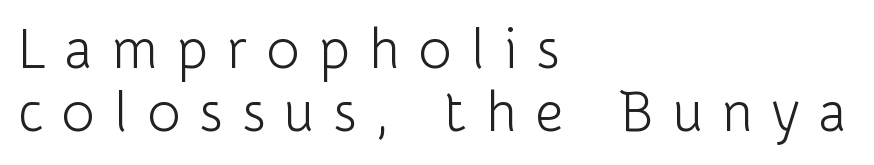
The image shows 56 px light sans-serif type, upright; set left-aligned, tight line spacing (1.13x), unusually wide letter spacing (+0.34 em), not underlined; low stroke contrast and a medium x-height.
